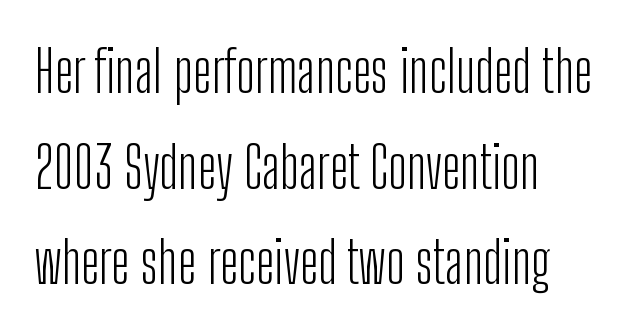
The image shows 58 px light, condensed sans-serif type, upright; set normal line spacing (1.65x), normal letter spacing, not underlined; low stroke contrast and a medium x-height.
